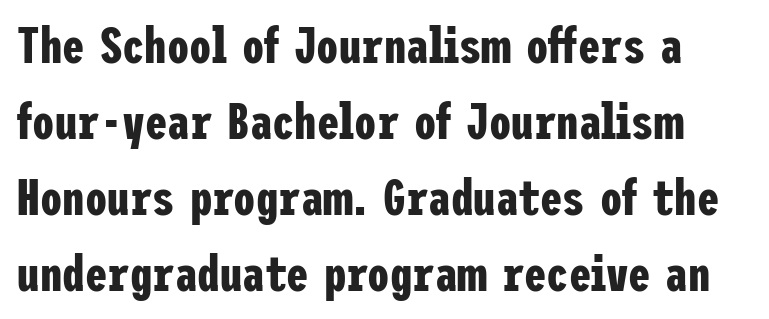
{"serif": "no", "italic": "no", "bold": "yes", "weight": "bold", "width": "condensed", "stroke_contrast": "low", "x_height": "medium", "underline": "no", "line_spacing": "normal", "line_spacing_ratio": 1.52, "letter_spacing": "normal", "letter_spacing_em": 0.0, "glyph_px": 50}
